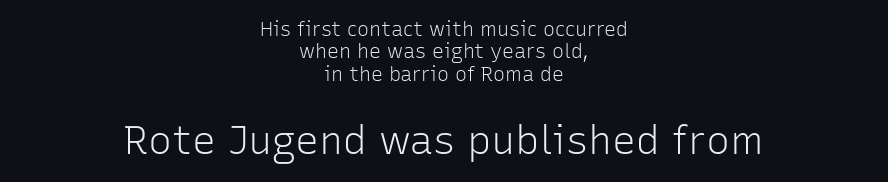
Q: Is the text bold? A: No.
Q: Is the text italic (slanted)? A: No, it is upright.
Q: Is the typeface a serif or a sans-serif typeface? A: Sans-serif.
Q: Is the text underlined? A: No.
Q: How is the paragraph aligned? A: Centered.
Q: Is the spacing between letters normal or unusually wide? A: Normal.
Q: Is the spacing between lines tight, normal or loose? A: Tight.
Q: Which block of text is set in a larger size, the first (top) or the second (bottom)? A: The second (bottom) one.
Q: Width (condensed, normal, or wide)? A: Normal.
Q: Stroke contrast? A: Low.
Q: x-height? A: Medium.
Q: Monospaced? A: No.
